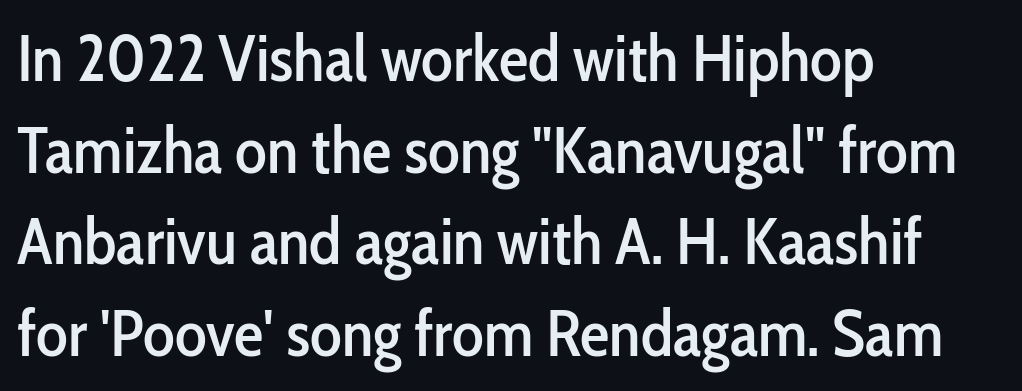
The image shows 66 px condensed sans-serif type, upright; set left-aligned, normal line spacing (1.39x), normal letter spacing, not underlined; low stroke contrast and a medium x-height.
